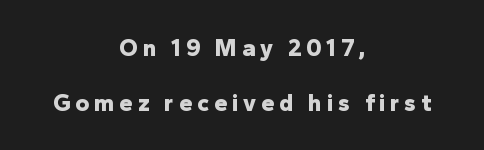
Q: Is the text bold? A: Yes.
Q: Is the text italic (slanted)? A: No, it is upright.
Q: Is the text underlined? A: No.
Q: How is the paragraph aligned? A: Centered.
Q: Is the spacing between letters normal or unusually wide? A: Unusually wide.
Q: Is the spacing between lines tight, normal or loose? A: Loose.
